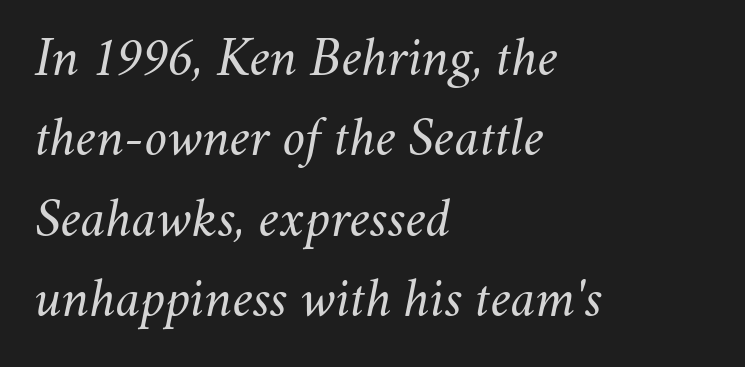
{"italic": "yes", "lean": "right", "slant_degrees": 11, "bold": "no", "weight": "regular", "width": "normal", "stroke_contrast": "medium", "x_height": "small", "monospaced": "no", "underline": "no", "align": "left", "line_spacing": "normal", "line_spacing_ratio": 1.46, "letter_spacing": "normal", "letter_spacing_em": 0.0, "glyph_px": 55}
